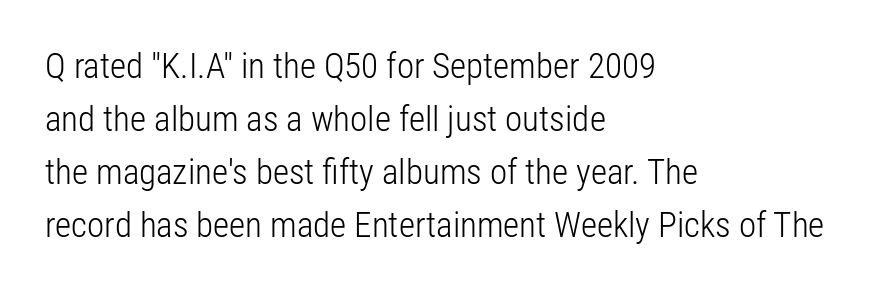
Q: Is the text bold? A: No.
Q: Is the text italic (slanted)? A: No, it is upright.
Q: Is the typeface a serif or a sans-serif typeface? A: Sans-serif.
Q: Is the text underlined? A: No.
Q: How is the paragraph aligned? A: Left-aligned.
Q: Is the spacing between letters normal or unusually wide? A: Normal.
Q: Is the spacing between lines tight, normal or loose? A: Normal.
Q: Width (condensed, normal, or wide)? A: Condensed.
Q: Stroke contrast? A: Low.
Q: x-height? A: Medium.
Q: Monospaced? A: No.
